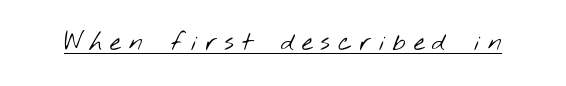
Q: Is the text bold? A: No.
Q: Is the text underlined? A: Yes.
Q: Is the spacing between letters normal or unusually wide? A: Unusually wide.
